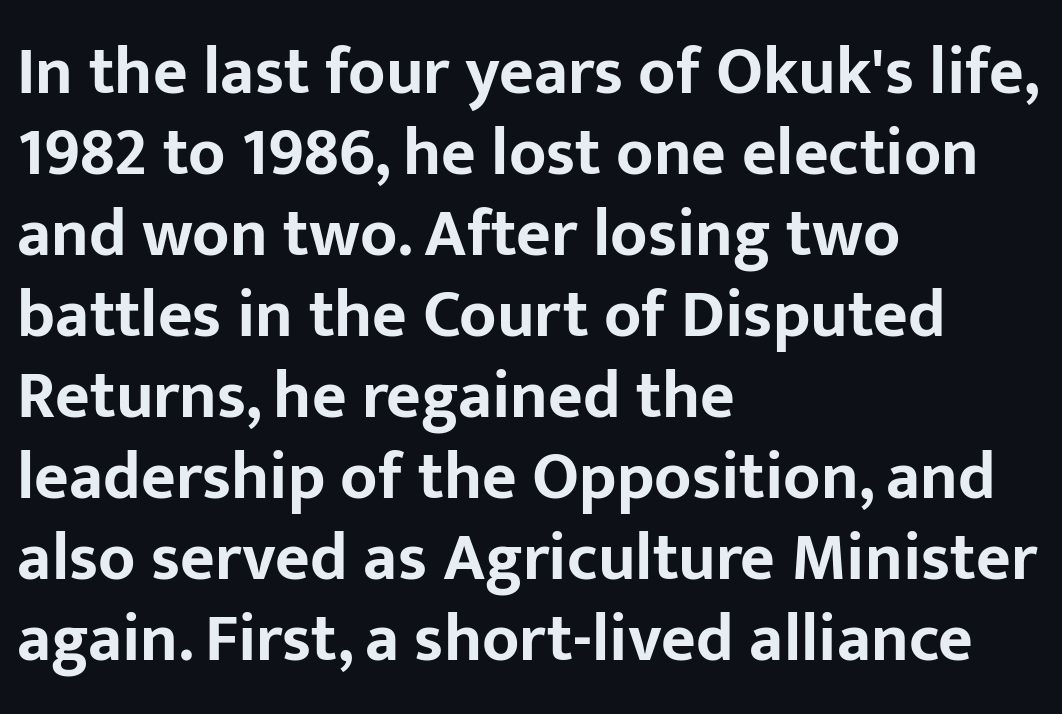
Letter spacing: default. Stroke terminals: plain, sans-serif. A typesetter would call this proportional, since set widths differ per character. Caption: multi-line text, flush left, ragged right. Each glyph is drawn with heavy, bold strokes. Quick note: not italic, upright.
